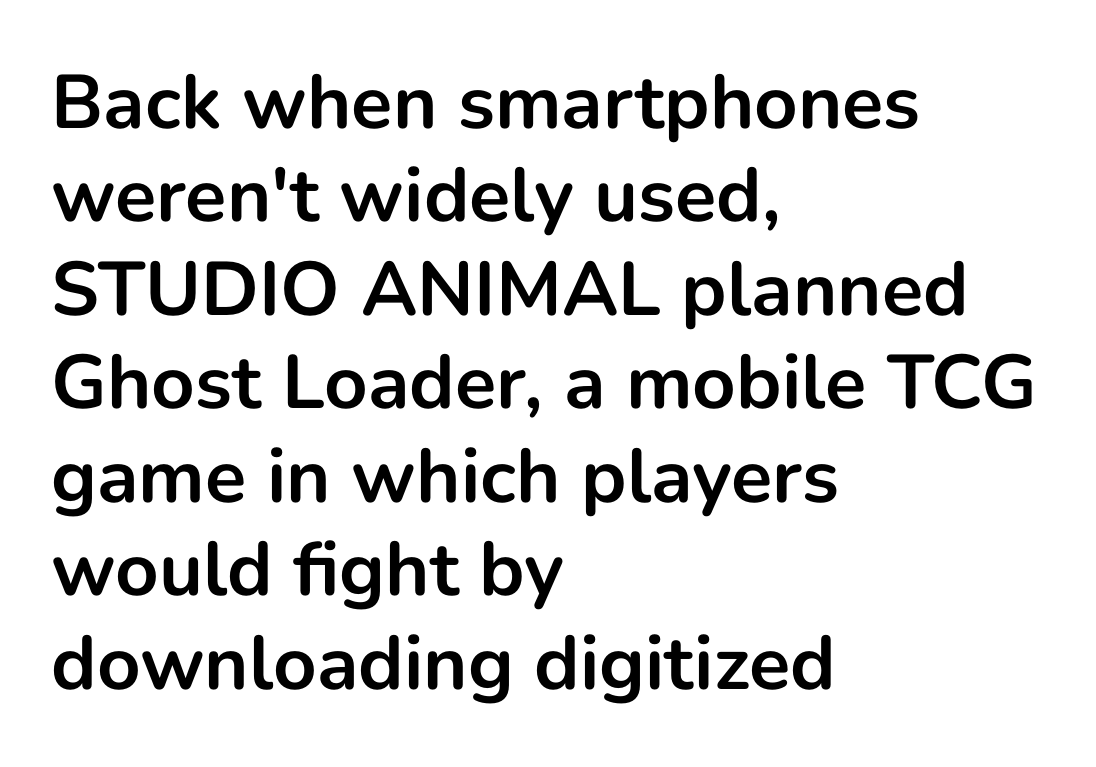
The letters carry no serifs — their stems end cleanly without finishing strokes. A typesetter would mark this as roman, not italic. In terms of weight, the rendering is a true, heavy bold. Nobody drew a line under any word here.
